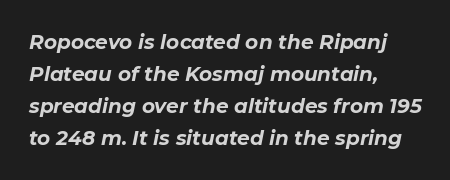
The image shows 20 px bold type, italic (leaning right); set left-aligned, normal line spacing (1.6x), normal letter spacing, not underlined.
